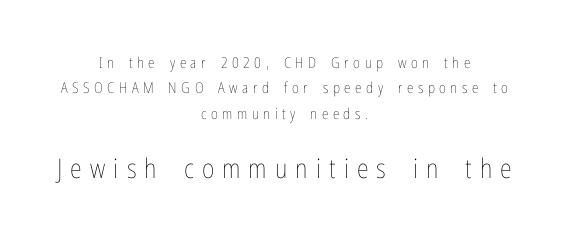
{"italic": "no", "bold": "no", "underline": "no", "align": "center", "line_spacing": "normal", "line_spacing_ratio": 1.7, "letter_spacing": "wide", "letter_spacing_em": 0.3, "larger_block": "second", "size_ratio": 1.8, "glyph_px": 27}
